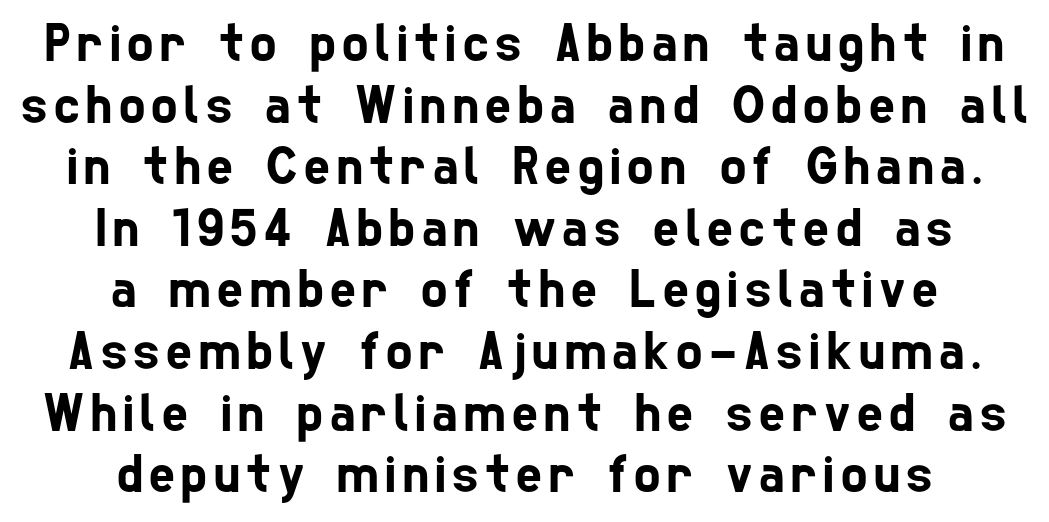
{"serif": "no", "width": "condensed", "stroke_contrast": "low", "x_height": "medium", "monospaced": "no", "underline": "no", "align": "center", "line_spacing": "tight", "line_spacing_ratio": 1.12, "glyph_px": 55}
